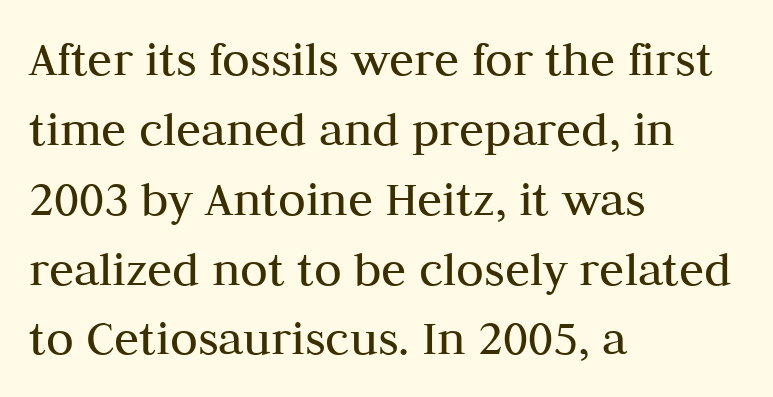
{"serif": "yes", "italic": "no", "bold": "no", "weight": "regular", "width": "normal", "stroke_contrast": "medium", "x_height": "medium", "monospaced": "no", "underline": "no", "align": "left", "line_spacing": "normal", "line_spacing_ratio": 1.37, "letter_spacing": "normal", "letter_spacing_em": 0.0, "glyph_px": 51}
